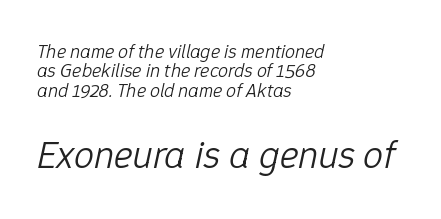
Q: Is the text bold? A: No.
Q: Is the text italic (slanted)? A: Yes, it leans right by about 12 degrees.
Q: Is the text underlined? A: No.
Q: How is the paragraph aligned? A: Left-aligned.
Q: Is the spacing between letters normal or unusually wide? A: Normal.
Q: Is the spacing between lines tight, normal or loose? A: Tight.
Q: Which block of text is set in a larger size, the first (top) or the second (bottom)? A: The second (bottom) one.
Q: Width (condensed, normal, or wide)? A: Normal.
Q: Stroke contrast? A: Low.
Q: x-height? A: Medium.
Q: Monospaced? A: No.
